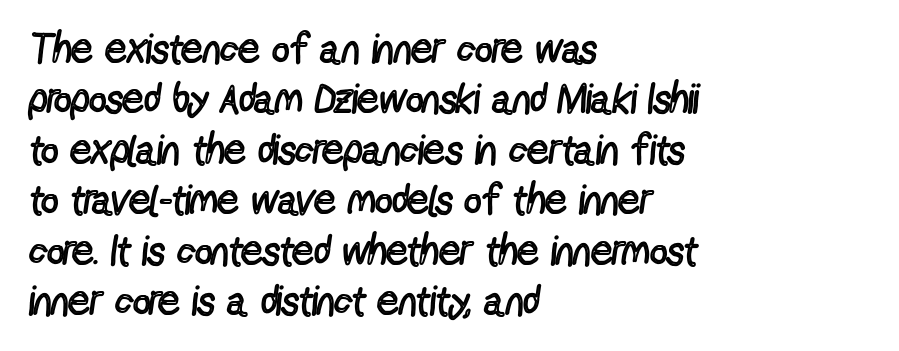
Q: Is the text bold? A: No.
Q: Is the typeface a serif or a sans-serif typeface? A: Sans-serif.
Q: Is the text underlined? A: No.
Q: How is the paragraph aligned? A: Left-aligned.
Q: Is the spacing between letters normal or unusually wide? A: Normal.
Q: Width (condensed, normal, or wide)? A: Condensed.
Q: x-height? A: Medium.
Q: Monospaced? A: No.
